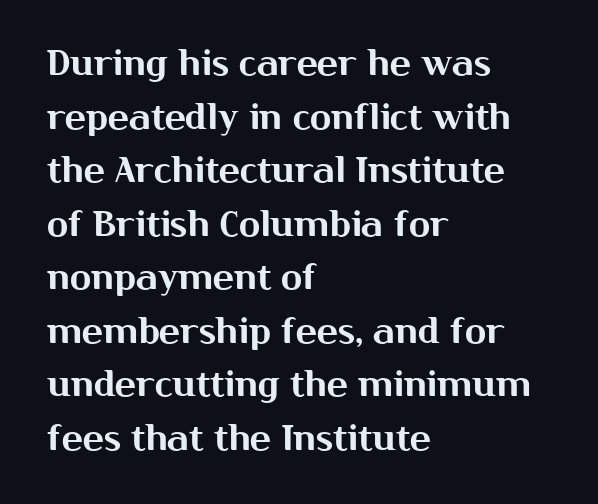
The image shows 35 px sans-serif type, upright; set left-aligned, normal line spacing (1.53x), normal letter spacing, not underlined; medium stroke contrast and a medium x-height.
